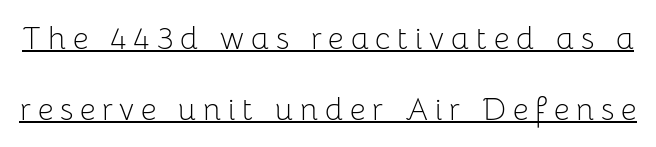
Q: Is the text bold? A: No.
Q: Is the text italic (slanted)? A: No, it is upright.
Q: Is the typeface a serif or a sans-serif typeface? A: Sans-serif.
Q: Is the text underlined? A: Yes.
Q: Is the spacing between letters normal or unusually wide? A: Unusually wide.
Q: Is the spacing between lines tight, normal or loose? A: Loose.
Q: Width (condensed, normal, or wide)? A: Normal.
Q: Stroke contrast? A: Low.
Q: x-height? A: Medium.
Q: Monospaced? A: No.
